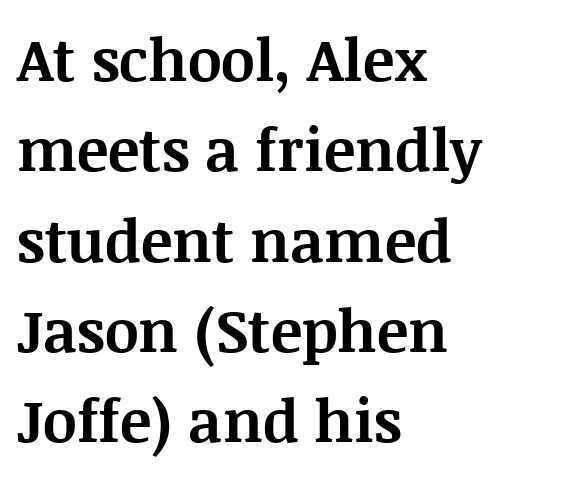
{"serif": "yes", "italic": "no", "bold": "yes", "weight": "bold", "width": "normal", "stroke_contrast": "medium", "x_height": "large", "monospaced": "no", "underline": "no", "align": "left", "line_spacing": "normal", "line_spacing_ratio": 1.53, "letter_spacing": "normal", "letter_spacing_em": 0.0, "glyph_px": 59}
